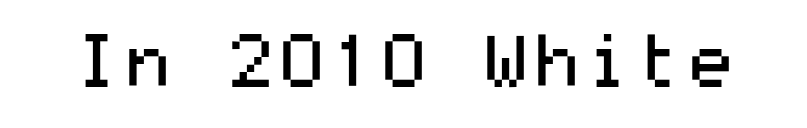
The image shows 73 px regular-weight, wide sans-serif type, upright; set normal letter spacing, not underlined; medium stroke contrast and a medium x-height.
